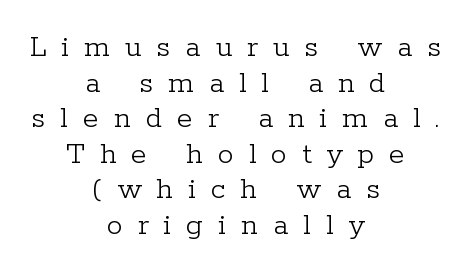
Bare-footed words on every line. The letters stand upright; this is a roman face. Is this a fixed-width face? No — the glyphs have proportional, varying widths. Which margin do the lines hug? Neither — every line sits in the middle.
